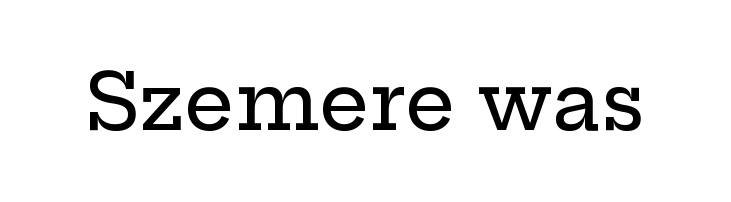
Each letter keeps its own natural width here, so spacing adapts to shape. The horizontal fit of the characters is conventional and even. I'd call this a serif setting — the letters wear small feet. The baseline area is clear. Style check: upright.
